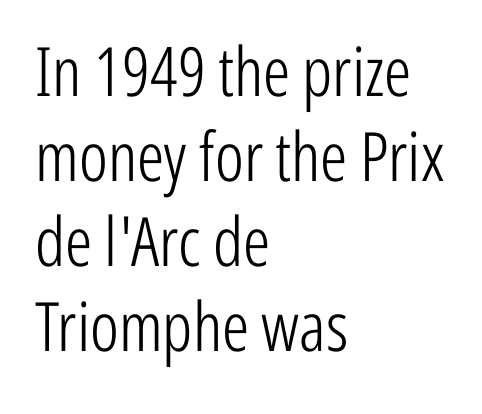
{"serif": "no", "italic": "no", "bold": "no", "weight": "light", "width": "condensed", "stroke_contrast": "low", "x_height": "medium", "monospaced": "no", "underline": "no", "align": "left", "line_spacing": "normal", "line_spacing_ratio": 1.25, "letter_spacing": "normal", "letter_spacing_em": 0.0, "glyph_px": 68}
